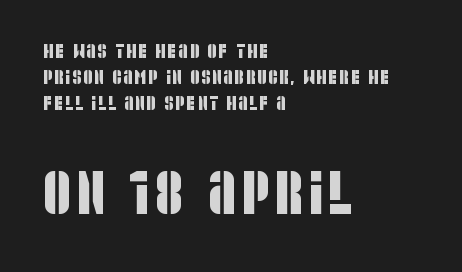
Q: Is the typeface a serif or a sans-serif typeface? A: Sans-serif.
Q: Is the text underlined? A: No.
Q: How is the paragraph aligned? A: Left-aligned.
Q: Is the spacing between lines tight, normal or loose? A: Normal.
Q: Which block of text is set in a larger size, the first (top) or the second (bottom)? A: The second (bottom) one.
Q: Width (condensed, normal, or wide)? A: Condensed.
Q: Stroke contrast? A: Low.
Q: x-height? A: Large.
Q: Monospaced? A: No.
